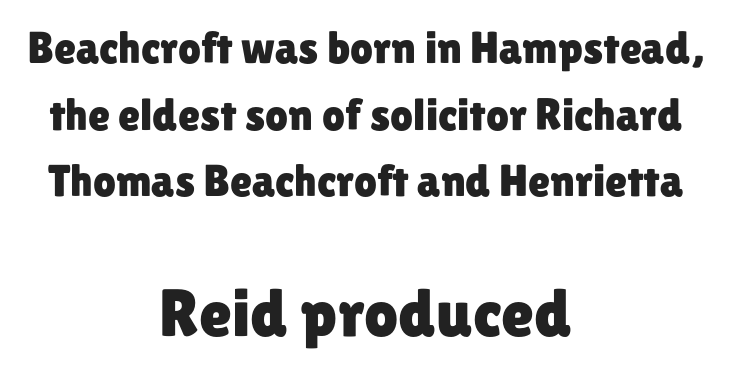
{"serif": "no", "italic": "no", "width": "normal", "stroke_contrast": "low", "x_height": "medium", "monospaced": "no", "underline": "no", "align": "center", "line_spacing": "normal", "line_spacing_ratio": 1.48, "letter_spacing": "normal", "letter_spacing_em": 0.0, "larger_block": "second", "size_ratio": 1.49, "glyph_px": 67}
